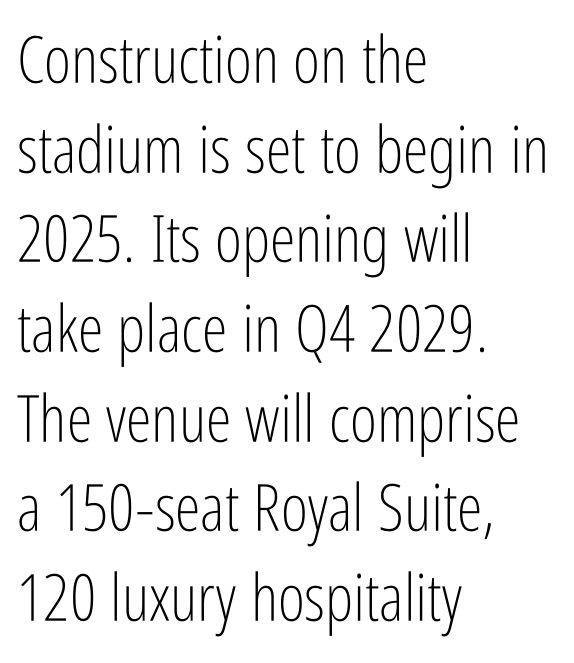
{"serif": "no", "italic": "no", "bold": "no", "weight": "light", "width": "condensed", "stroke_contrast": "low", "x_height": "medium", "monospaced": "no", "underline": "no", "align": "left", "line_spacing": "normal", "line_spacing_ratio": 1.38, "letter_spacing": "normal", "letter_spacing_em": 0.0, "glyph_px": 65}
